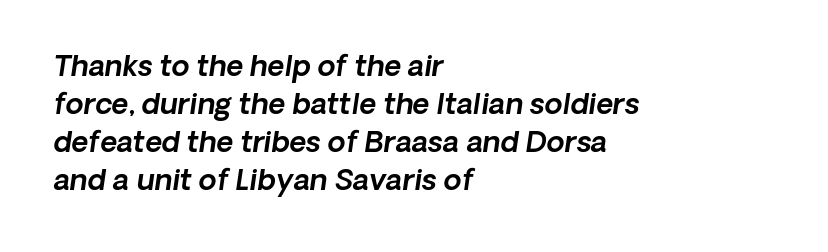
Q: Is the text italic (slanted)? A: Yes, it leans right by about 8 degrees.
Q: Is the text underlined? A: No.
Q: How is the paragraph aligned? A: Left-aligned.
Q: Is the spacing between letters normal or unusually wide? A: Normal.
Q: Is the spacing between lines tight, normal or loose? A: Normal.
Q: Width (condensed, normal, or wide)? A: Normal.
Q: x-height? A: Medium.
Q: Monospaced? A: No.
